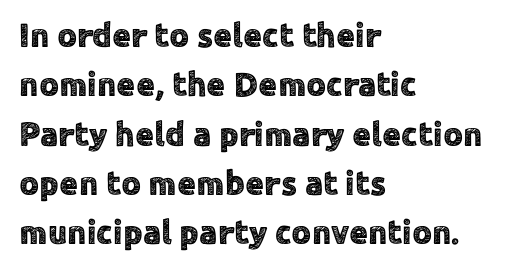
Is this a fixed-width face? No — the glyphs have proportional, varying widths. Just letters on the line, the space beneath them empty. Observe the absence of serifs on each vertical stroke in this sample. The passage shown stacks its lines at a standard gap.
